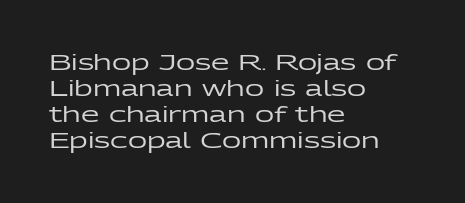
{"italic": "no", "underline": "no", "align": "left", "line_spacing_ratio": 1.24, "letter_spacing": "normal", "letter_spacing_em": 0.0, "glyph_px": 21}
